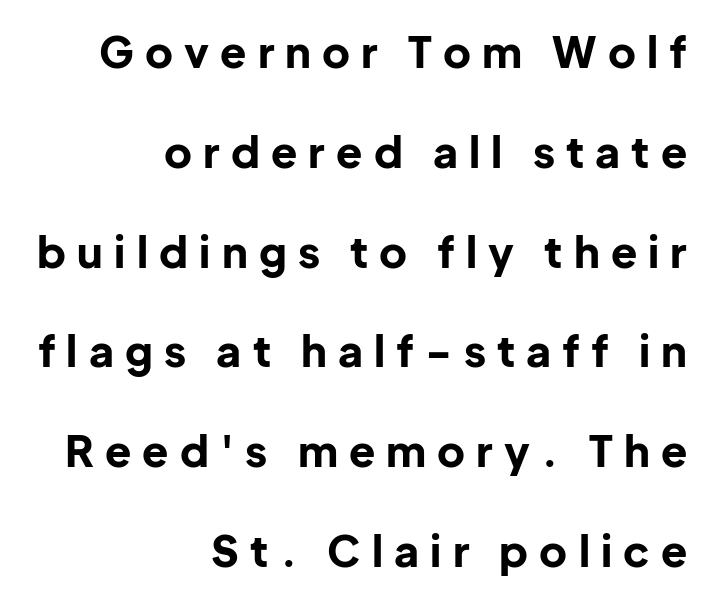
Q: Is the text bold? A: Yes.
Q: Is the text italic (slanted)? A: No, it is upright.
Q: Is the typeface a serif or a sans-serif typeface? A: Sans-serif.
Q: Is the text underlined? A: No.
Q: How is the paragraph aligned? A: Right-aligned.
Q: Is the spacing between letters normal or unusually wide? A: Unusually wide.
Q: Is the spacing between lines tight, normal or loose? A: Loose.
Q: Width (condensed, normal, or wide)? A: Normal.
Q: Stroke contrast? A: Low.
Q: x-height? A: Medium.
Q: Monospaced? A: No.
